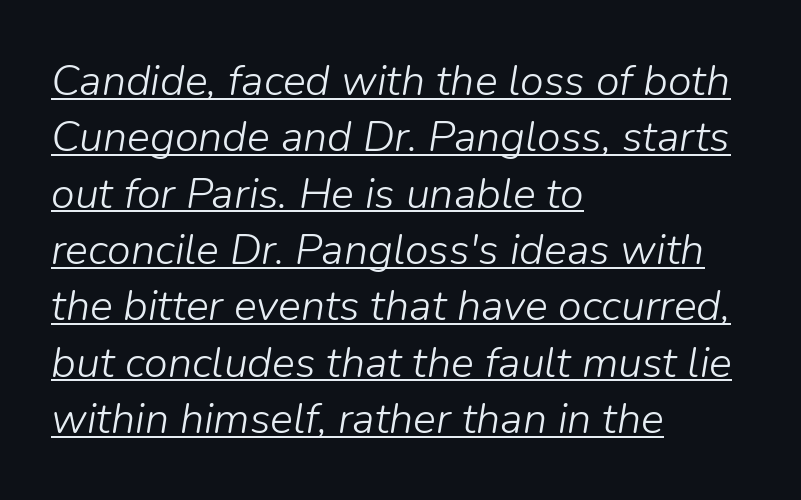
{"italic": "yes", "lean": "right", "slant_degrees": 9, "bold": "no", "weight": "light", "width": "normal", "stroke_contrast": "low", "x_height": "medium", "monospaced": "no", "underline": "yes", "align": "left", "line_spacing": "normal", "line_spacing_ratio": 1.31, "letter_spacing": "normal", "letter_spacing_em": 0.0, "glyph_px": 43}
